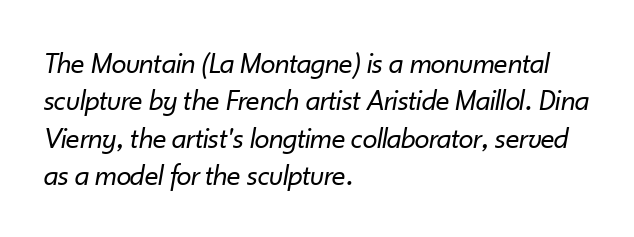
Each row of text sits above clean, open space. Each word holds together tightly as a unit, with standard inter-letter gaps. Heft: none added — not bold. The glyphs look as if they've been sheared to an angle.
